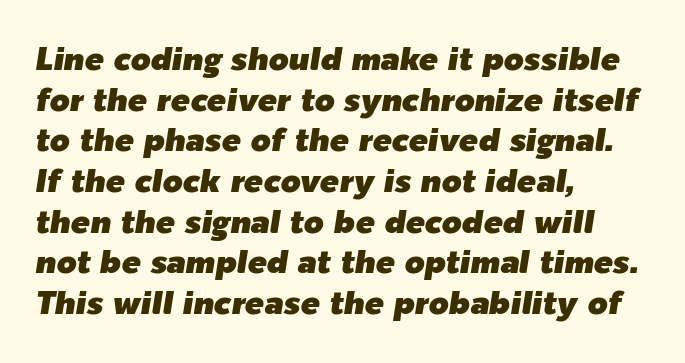
Nobody drew a line under any word here. Whoever set this chose a conventional vertical rhythm. The letters advance in unequal steps, a hallmark of proportional type. You can tell it's italic because the verticals aren't actually vertical. Where is the straight margin? On the left.
